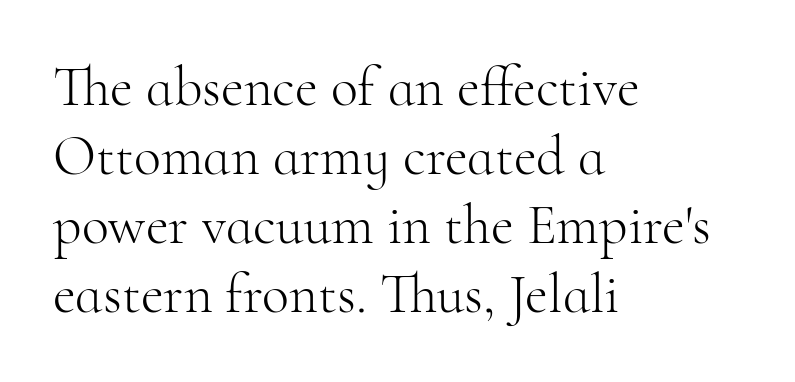
Q: Is the text bold? A: No.
Q: Is the text italic (slanted)? A: No, it is upright.
Q: Is the typeface a serif or a sans-serif typeface? A: Serif.
Q: Is the text underlined? A: No.
Q: How is the paragraph aligned? A: Left-aligned.
Q: Is the spacing between letters normal or unusually wide? A: Normal.
Q: Width (condensed, normal, or wide)? A: Normal.
Q: Stroke contrast? A: High.
Q: x-height? A: Small.
Q: Monospaced? A: No.
